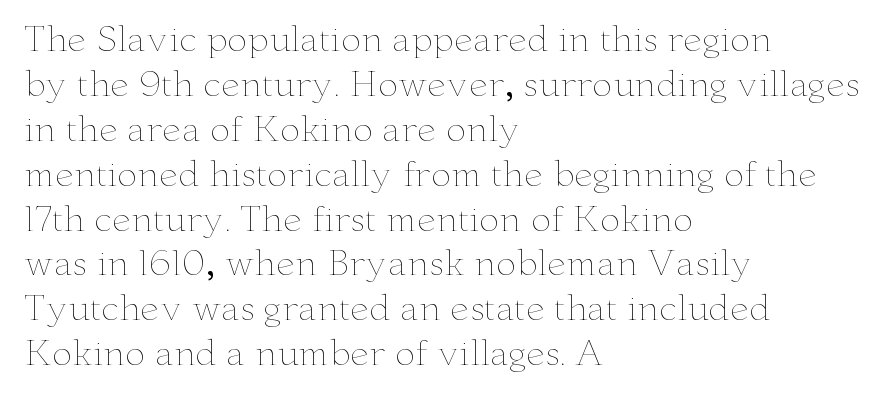
The typeface has the unassuming heft of standard copy or less. The letters stand straight up with perfectly vertical stems. Glyph-to-glyph distance matches everyday printed text. The line-height multiplier appears to be the usual default. The letters advance in unequal steps, a hallmark of proportional type. Casual observation: everything's shoved over to the left.
